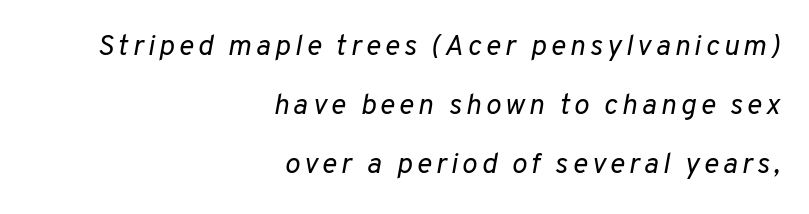
The image shows 29 px regular-weight type, italic (leaning right); set right-aligned, loose line spacing (2.03x), not underlined; low stroke contrast and a medium x-height.
